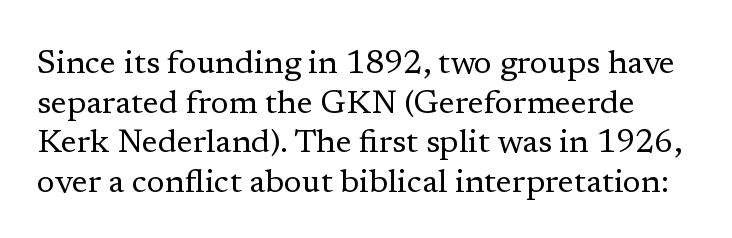
{"serif": "yes", "italic": "no", "bold": "no", "weight": "regular", "width": "normal", "stroke_contrast": "low", "x_height": "medium", "monospaced": "no", "underline": "no", "line_spacing_ratio": 1.2, "letter_spacing": "normal", "letter_spacing_em": 0.0, "glyph_px": 33}
